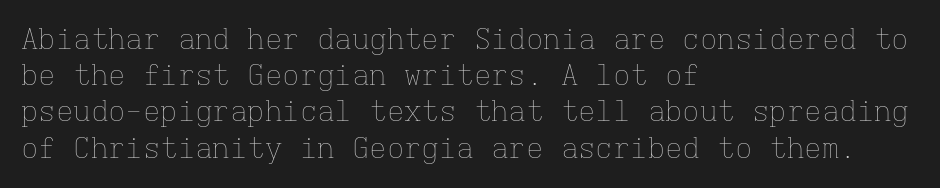
Q: Is the text bold? A: No.
Q: Is the text italic (slanted)? A: No, it is upright.
Q: Is the text underlined? A: No.
Q: How is the paragraph aligned? A: Left-aligned.
Q: Is the spacing between letters normal or unusually wide? A: Normal.
Q: Is the spacing between lines tight, normal or loose? A: Normal.
Q: Width (condensed, normal, or wide)? A: Normal.
Q: Stroke contrast? A: Low.
Q: x-height? A: Medium.
Q: Monospaced? A: Yes.
